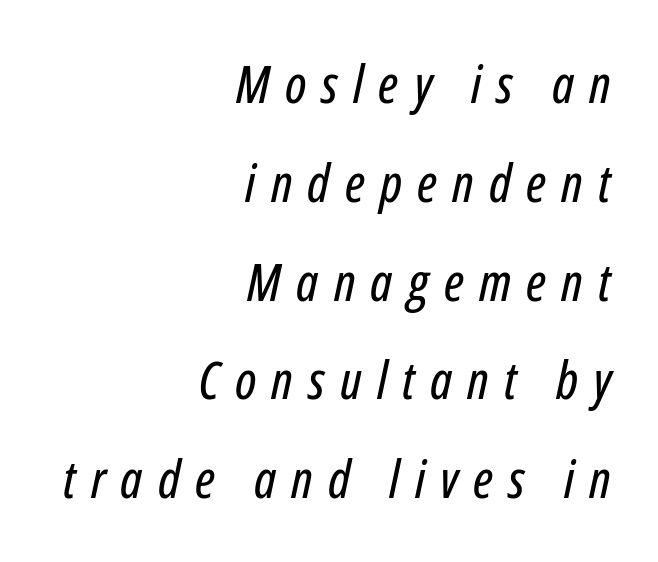
Is the letter spacing exaggerated? Yes — the characters are pushed far apart. Each letter keeps its own natural width here, so spacing adapts to shape. Typeset ragged left — the right edge is the straight one. Lines of text with bare space underneath.
